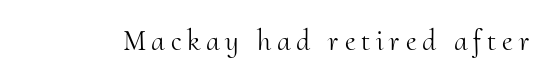
{"serif": "yes", "italic": "no", "bold": "no", "weight": "light", "width": "normal", "stroke_contrast": "medium", "x_height": "small", "monospaced": "no", "underline": "no", "letter_spacing": "wide", "letter_spacing_em": 0.2, "glyph_px": 29}
